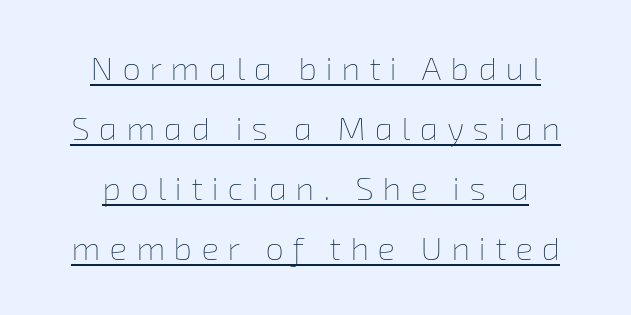
The image shows 33 px thin type; set centered, line spacing 1.82x, unusually wide letter spacing (+0.27 em), underlined; low stroke contrast and a medium x-height.
